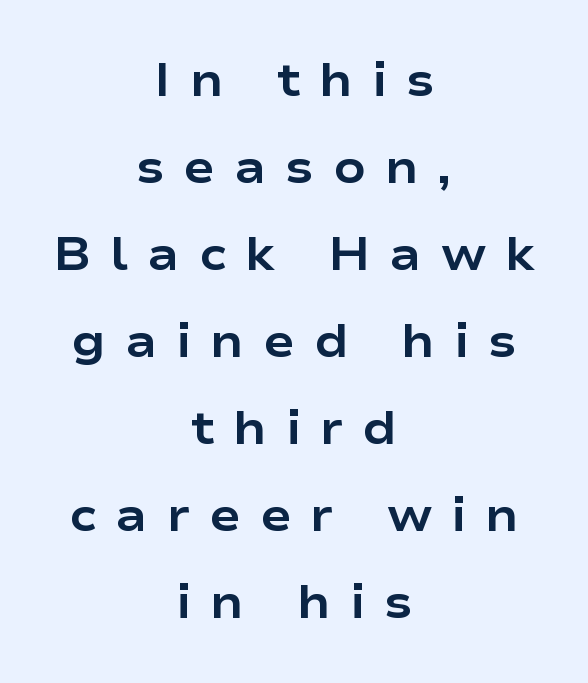
Q: Is the text bold? A: Yes.
Q: Is the text italic (slanted)? A: No, it is upright.
Q: Is the typeface a serif or a sans-serif typeface? A: Sans-serif.
Q: Is the text underlined? A: No.
Q: How is the paragraph aligned? A: Centered.
Q: Is the spacing between letters normal or unusually wide? A: Unusually wide.
Q: Width (condensed, normal, or wide)? A: Wide.
Q: Stroke contrast? A: Low.
Q: x-height? A: Medium.
Q: Monospaced? A: No.
